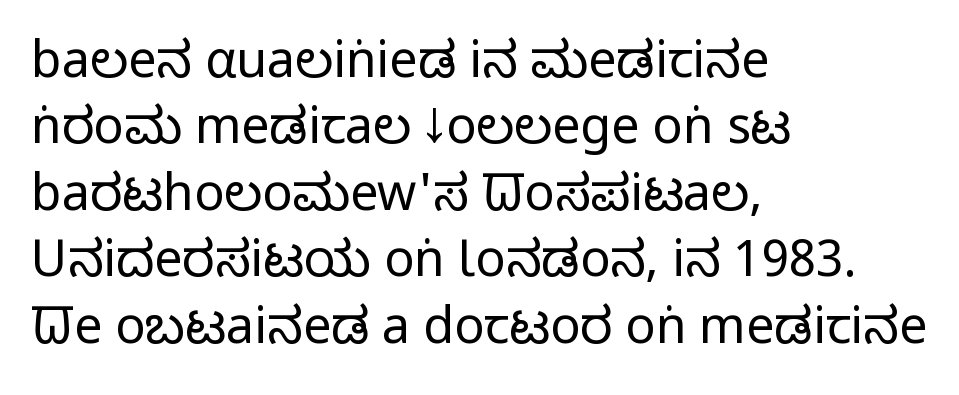
Q: Is the text bold? A: No.
Q: Is the text italic (slanted)? A: No, it is upright.
Q: Is the typeface a serif or a sans-serif typeface? A: Sans-serif.
Q: Is the text underlined? A: No.
Q: How is the paragraph aligned? A: Left-aligned.
Q: Is the spacing between letters normal or unusually wide? A: Normal.
Q: Is the spacing between lines tight, normal or loose? A: Normal.
Q: Width (condensed, normal, or wide)? A: Condensed.
Q: Stroke contrast? A: Low.
Q: x-height? A: Large.
Q: Monospaced? A: No.
